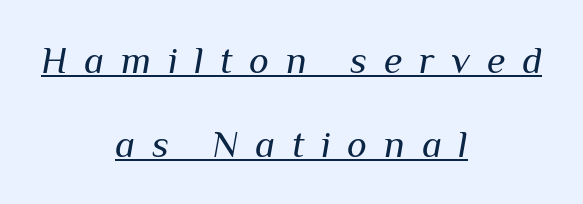
The image shows 38 px regular-weight type, italic (leaning right); set centered, loose line spacing (2.21x), unusually wide letter spacing (+0.44 em), underlined; medium stroke contrast and a medium x-height.
